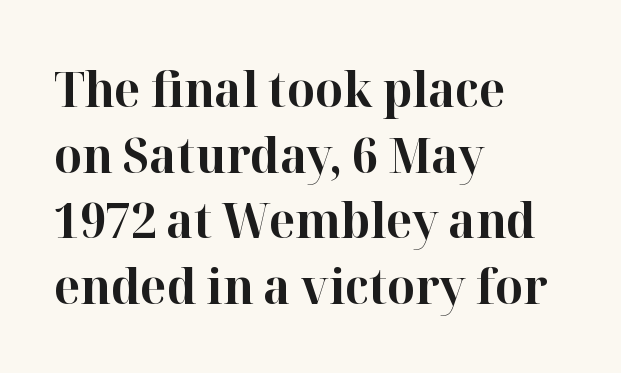
{"serif": "yes", "italic": "no", "bold": "yes", "weight": "bold", "width": "normal", "stroke_contrast": "high", "x_height": "medium", "monospaced": "no", "underline": "no", "align": "left", "line_spacing": "normal", "line_spacing_ratio": 1.34, "letter_spacing": "normal", "letter_spacing_em": 0.0, "glyph_px": 49}
